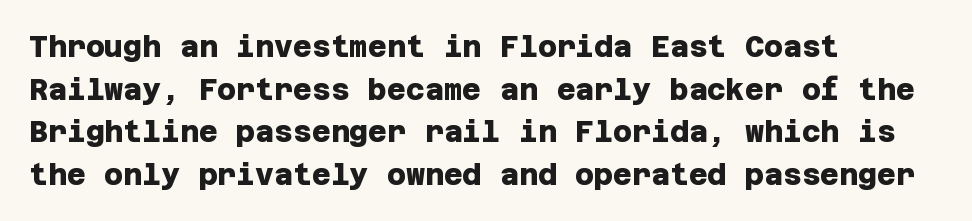
Q: Is the text bold? A: Yes.
Q: Is the typeface a serif or a sans-serif typeface? A: Sans-serif.
Q: Is the text underlined? A: No.
Q: How is the paragraph aligned? A: Left-aligned.
Q: Is the spacing between letters normal or unusually wide? A: Normal.
Q: Is the spacing between lines tight, normal or loose? A: Normal.
Q: Width (condensed, normal, or wide)? A: Normal.
Q: Stroke contrast? A: Low.
Q: x-height? A: Large.
